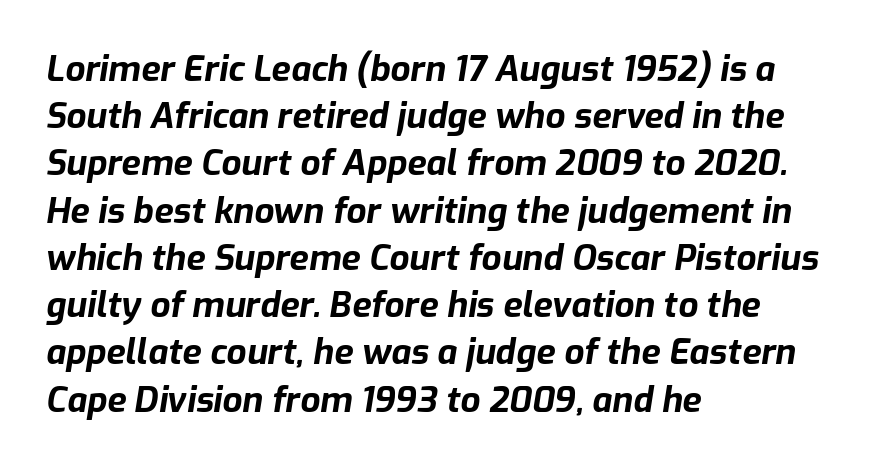
Q: Is the text bold? A: Yes.
Q: Is the text italic (slanted)? A: Yes, it leans right by about 9 degrees.
Q: Is the text underlined? A: No.
Q: How is the paragraph aligned? A: Left-aligned.
Q: Is the spacing between letters normal or unusually wide? A: Normal.
Q: Is the spacing between lines tight, normal or loose? A: Normal.
Q: Width (condensed, normal, or wide)? A: Normal.
Q: Stroke contrast? A: Low.
Q: x-height? A: Medium.
Q: Monospaced? A: No.
